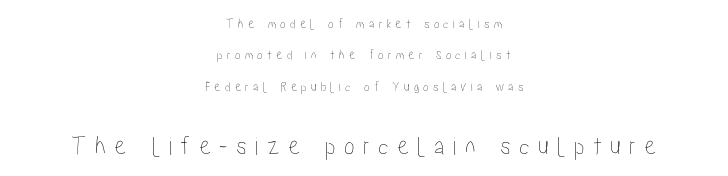
Q: Is the text italic (slanted)? A: No, it is upright.
Q: Is the text underlined? A: No.
Q: How is the paragraph aligned? A: Centered.
Q: Is the spacing between letters normal or unusually wide? A: Unusually wide.
Q: Is the spacing between lines tight, normal or loose? A: Loose.
Q: Which block of text is set in a larger size, the first (top) or the second (bottom)? A: The second (bottom) one.
